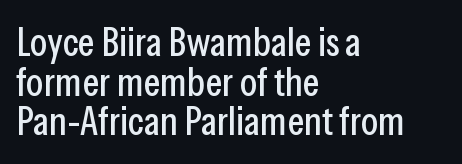
The image shows 40 px condensed sans-serif type, upright; set left-aligned, tight line spacing (0.99x), normal letter spacing, not underlined; low stroke contrast and a medium x-height.
